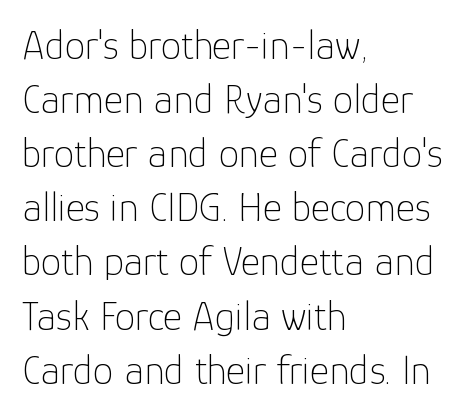
Q: Is the text bold? A: No.
Q: Is the text italic (slanted)? A: No, it is upright.
Q: Is the typeface a serif or a sans-serif typeface? A: Sans-serif.
Q: Is the text underlined? A: No.
Q: How is the paragraph aligned? A: Left-aligned.
Q: Is the spacing between letters normal or unusually wide? A: Normal.
Q: Is the spacing between lines tight, normal or loose? A: Normal.
Q: Width (condensed, normal, or wide)? A: Normal.
Q: Stroke contrast? A: Low.
Q: x-height? A: Medium.
Q: Monospaced? A: No.
